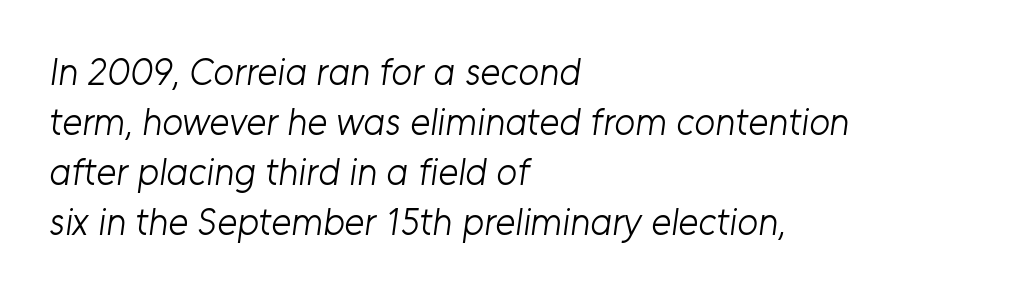
Q: Is the text bold? A: No.
Q: Is the typeface a serif or a sans-serif typeface? A: Sans-serif.
Q: Is the text underlined? A: No.
Q: How is the paragraph aligned? A: Left-aligned.
Q: Is the spacing between letters normal or unusually wide? A: Normal.
Q: Is the spacing between lines tight, normal or loose? A: Normal.
Q: Width (condensed, normal, or wide)? A: Normal.
Q: Stroke contrast? A: Low.
Q: x-height? A: Medium.
Q: Monospaced? A: No.
